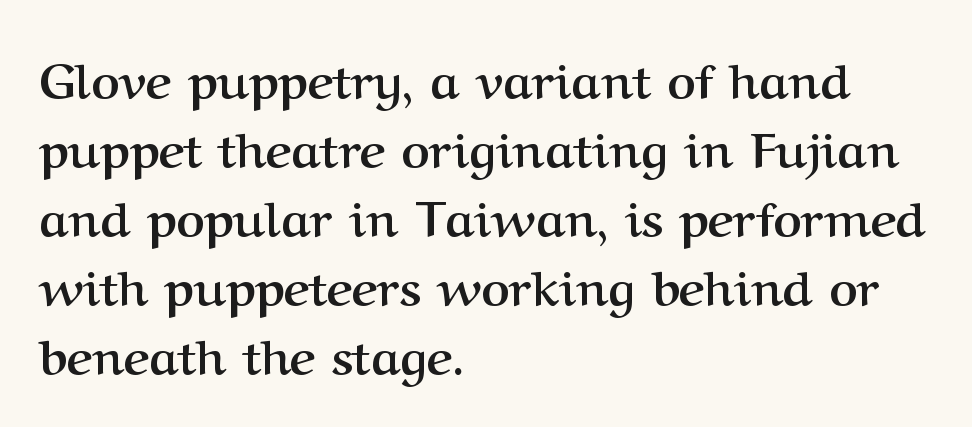
This sample keeps an unexceptional amount of space between lines. These lines are rendered in a variable-pitch font. Glyph-to-glyph distance matches everyday printed text. The letters are bold, with thick, heavy strokes. Leftover space on each line is placed entirely after the last word.
